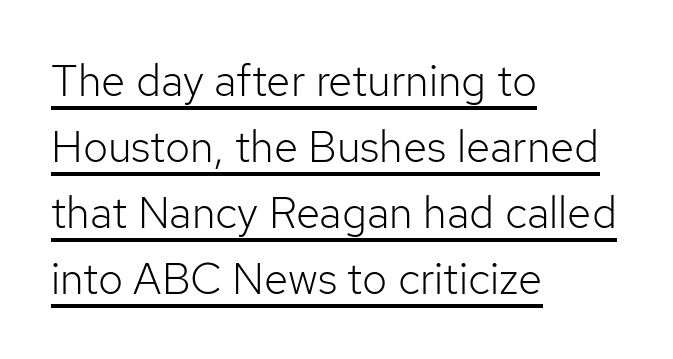
The paragraph has a hard left edge and a soft right edge. Check where the strokes stop: nothing finishes them off — pure sans. No heavy texture on the line: the type isn't bold. Compared with typical paragraphs, the rows here are spaced about the same. The letters stand straight up with perfectly vertical stems.
